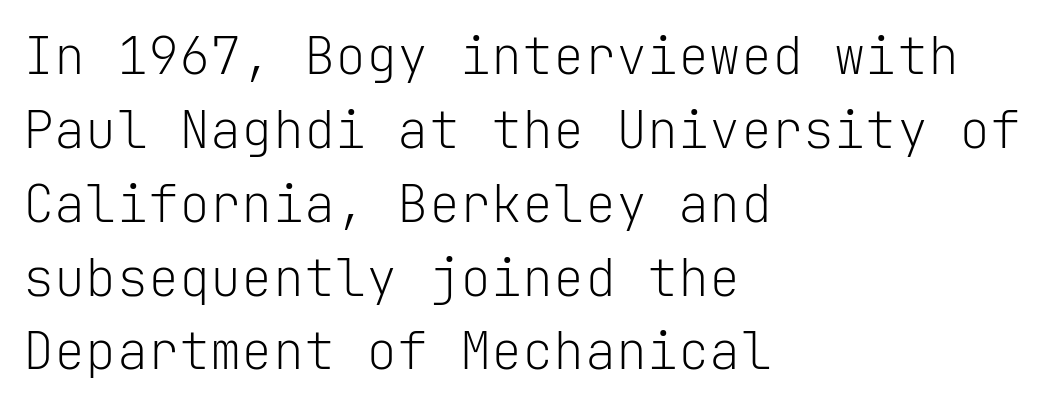
{"serif": "no", "italic": "no", "bold": "no", "weight": "light", "width": "normal", "stroke_contrast": "low", "x_height": "medium", "monospaced": "yes", "underline": "no", "align": "left", "line_spacing": "normal", "line_spacing_ratio": 1.42, "letter_spacing": "normal", "letter_spacing_em": 0.0, "glyph_px": 52}
